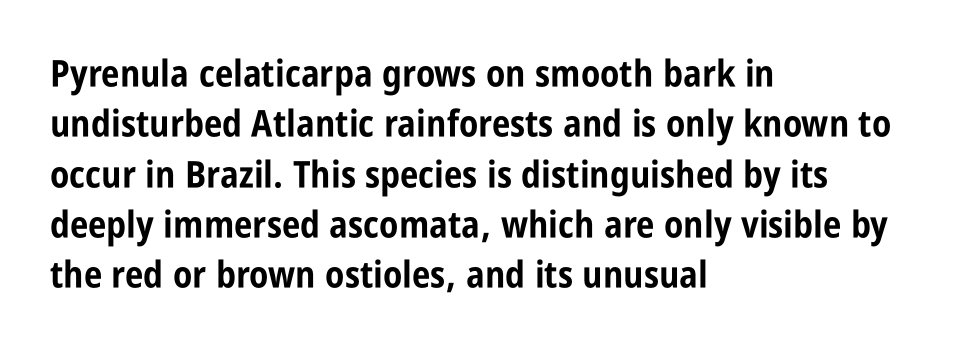
The image shows 37 px bold, condensed sans-serif type, upright; set left-aligned, normal line spacing (1.36x), normal letter spacing, not underlined; low stroke contrast and a large x-height.
